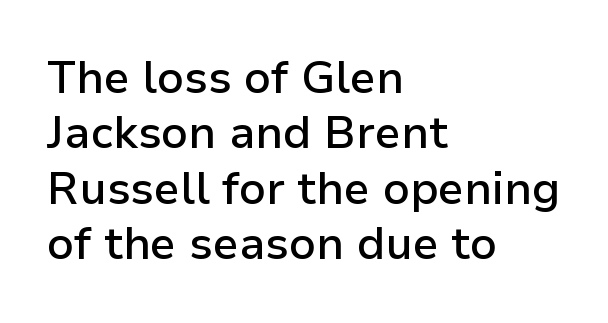
This sample has the flowing, uneven cadence of proportional lettering. These lines stack with their left ends in a neat column. Emphasis by weight is partial: semibold. Has an underline been added? It has not.
